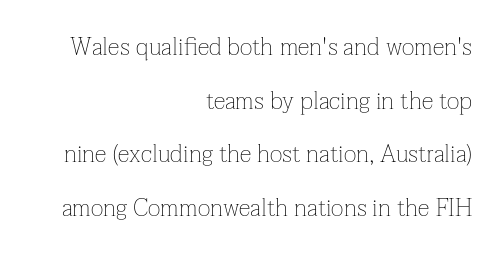
Regarding leading, the lines here are spaced well apart. Rendered with straight, roman letterforms. Reading down the block, your eye finds every line finishing at a fixed right position. Honestly, the letter spacing is just normal — you wouldn't notice it.
